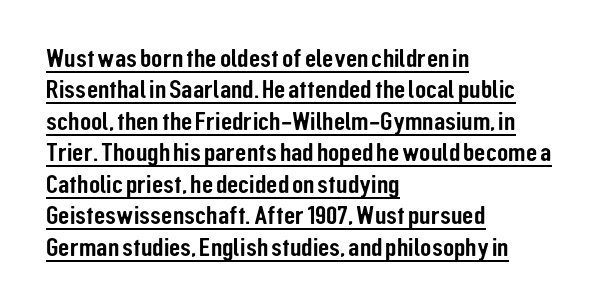
The typesetter chose a ragged-right arrangement here. Posture: upright roman. Notice how a bar underscores the lettering throughout. Default kerning and tracking; the words read as compact shapes.
